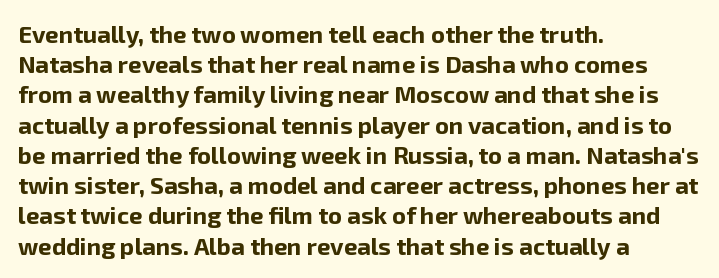
Q: Is the text bold? A: Yes.
Q: Is the text italic (slanted)? A: No, it is upright.
Q: Is the text underlined? A: No.
Q: How is the paragraph aligned? A: Left-aligned.
Q: Is the spacing between letters normal or unusually wide? A: Normal.
Q: Is the spacing between lines tight, normal or loose? A: Normal.
